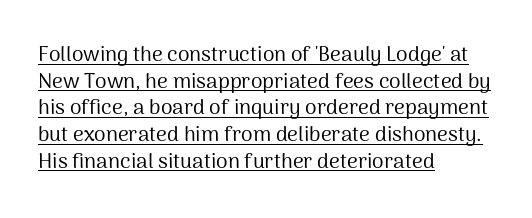
{"italic": "no", "bold": "no", "underline": "yes", "align": "left", "line_spacing": "normal", "line_spacing_ratio": 1.27, "letter_spacing": "normal", "letter_spacing_em": 0.0, "glyph_px": 21}
